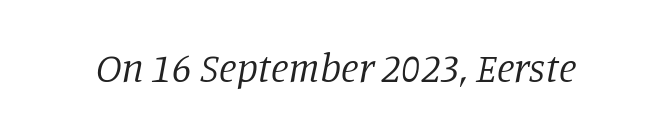
Tall strokes in this sample are angled rather than plumb. Students, note that the glyphs here touch the page at normal intervals. Unlike a clean sans, this face finishes its strokes with serifs. No word sits above an underline. No chunkiness to these letters — they're not bold.
